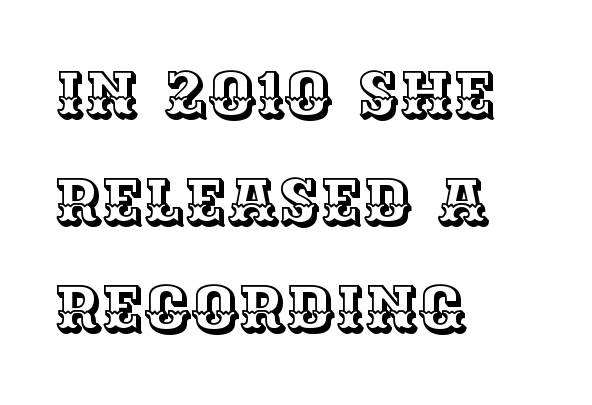
No word sits above an underline. Vertical strokes here are truly vertical. Layout note: lines flush left. This sample uses plain, unmodified letter spacing.
